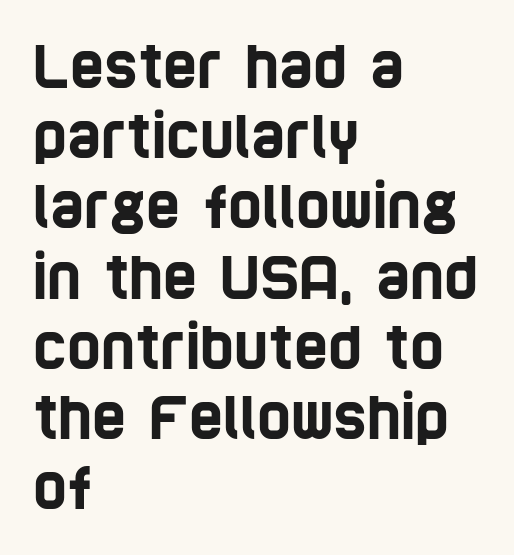
{"serif": "no", "width": "condensed", "stroke_contrast": "low", "x_height": "large", "monospaced": "no", "underline": "no", "align": "left", "line_spacing_ratio": 1.21, "letter_spacing": "normal", "letter_spacing_em": 0.0, "glyph_px": 58}
